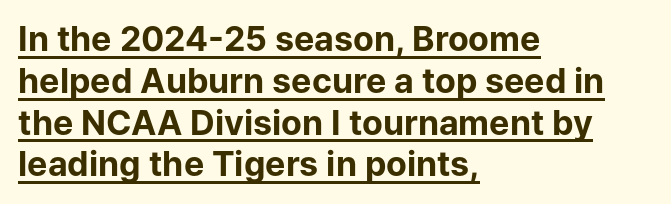
These lines carry a lot of weight — the face is fully bold. The passage shown is typed in a proportional face where columns would drift. I'd call this a sans setting — the letters go barefoot. If you drew a line through each stem, it would be perfectly vertical. This sample carries an underscore along the baseline area. Letter spacing: default.
